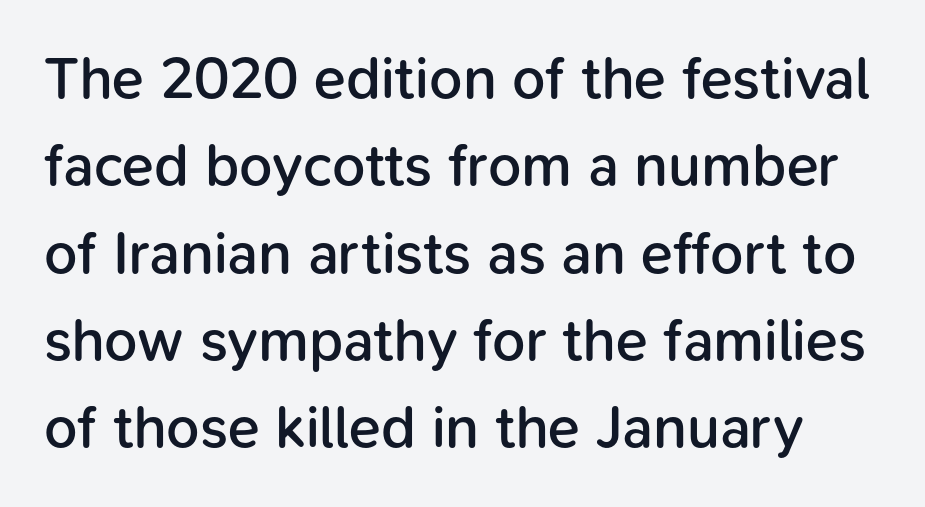
The lines sit at an ordinary, default distance from one another. Does extra space separate the letters? No, they use regular spacing. Do the characters align in a grid? No, the font is proportional. The glyphs have the mass of a demibold cut, below bold. No feet cap the strokes, marking this as sans-serif type. The specimen reads as upright at a glance.
